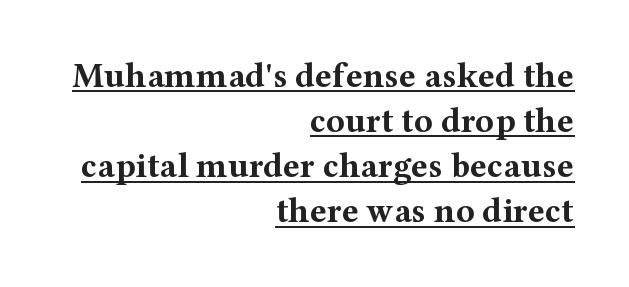
Q: Is the text bold? A: Yes.
Q: Is the text italic (slanted)? A: No, it is upright.
Q: Is the typeface a serif or a sans-serif typeface? A: Serif.
Q: Is the text underlined? A: Yes.
Q: How is the paragraph aligned? A: Right-aligned.
Q: Is the spacing between letters normal or unusually wide? A: Normal.
Q: Is the spacing between lines tight, normal or loose? A: Normal.
Q: Width (condensed, normal, or wide)? A: Wide.
Q: Stroke contrast? A: Medium.
Q: x-height? A: Medium.
Q: Monospaced? A: No.
